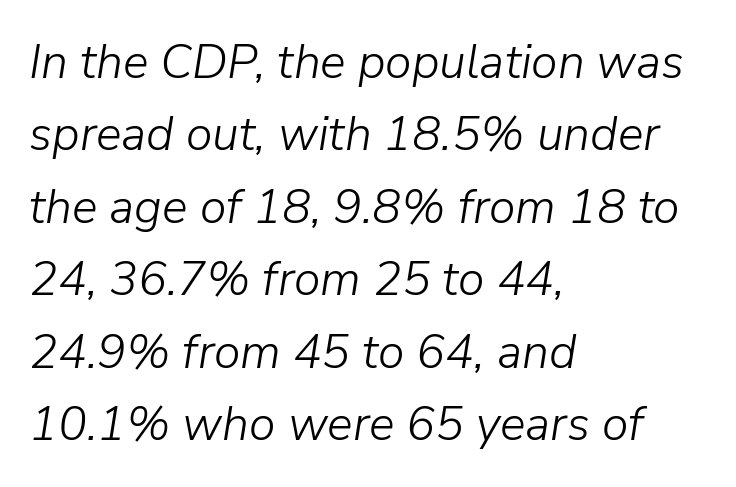
Nothing unusual about the tracking: characters are spaced as the font intends. One glance says typical: line gaps are just what's usual. The letterforms sit at book weight or below. The axis of the letterforms is tilted away from vertical.
